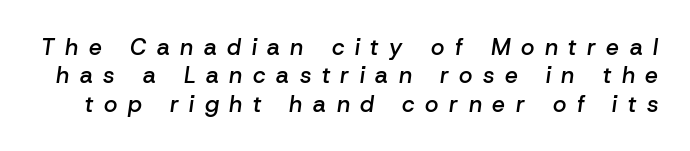
The image shows 23 px text type, italic (leaning right); set line spacing 1.23x, unusually wide letter spacing (+0.46 em), not underlined.
